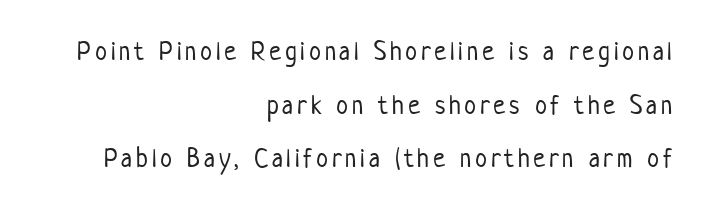
{"italic": "no", "bold": "no", "underline": "no", "align": "right", "line_spacing": "loose", "line_spacing_ratio": 1.99, "glyph_px": 27}
